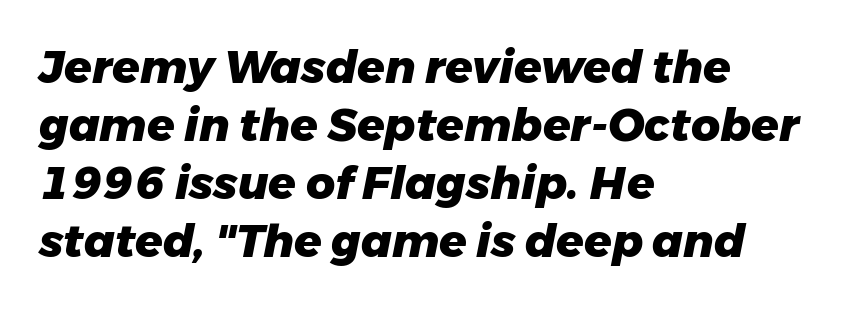
Q: Is the text bold? A: Yes.
Q: Is the text italic (slanted)? A: Yes, it leans right by about 11 degrees.
Q: Is the text underlined? A: No.
Q: How is the paragraph aligned? A: Left-aligned.
Q: Is the spacing between letters normal or unusually wide? A: Normal.
Q: Is the spacing between lines tight, normal or loose? A: Normal.
Q: Width (condensed, normal, or wide)? A: Normal.
Q: Stroke contrast? A: Low.
Q: x-height? A: Medium.
Q: Monospaced? A: No.
